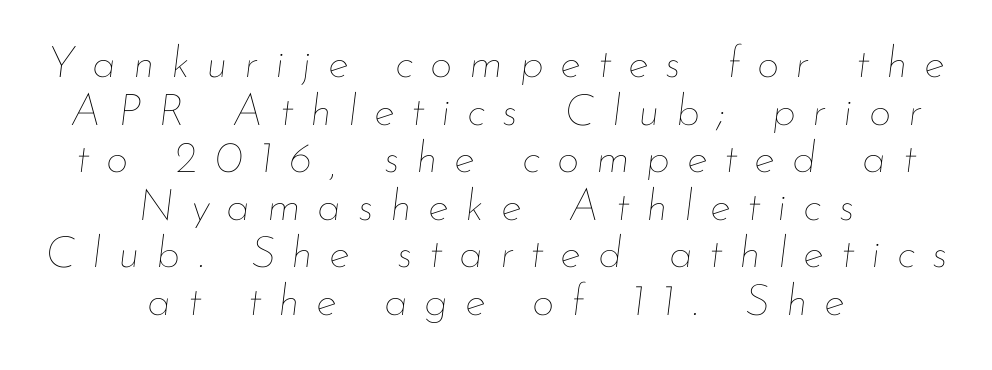
Q: Is the text bold? A: No.
Q: Is the text italic (slanted)? A: Yes, it leans right by about 7 degrees.
Q: Is the text underlined? A: No.
Q: How is the paragraph aligned? A: Centered.
Q: Is the spacing between letters normal or unusually wide? A: Unusually wide.
Q: Is the spacing between lines tight, normal or loose? A: Tight.
Q: Width (condensed, normal, or wide)? A: Normal.
Q: Stroke contrast? A: Low.
Q: x-height? A: Small.
Q: Monospaced? A: No.
